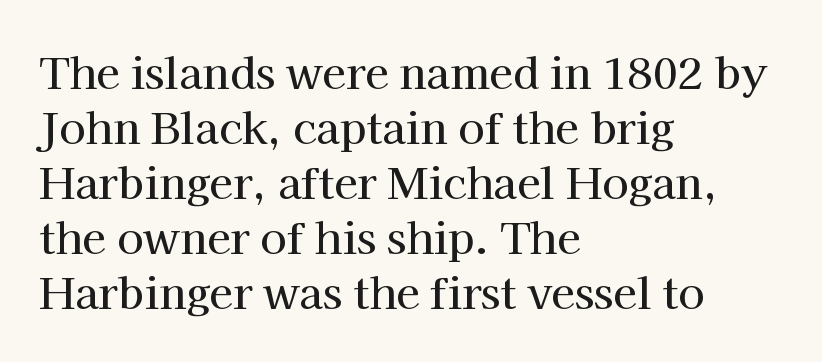
A typesetter would call this zero additional tracking. Each letter keeps its own natural width here, so spacing adapts to shape. Lines of text with bare space underneath. Notice how descenders clear the ascenders below comfortably — that's standard leading. Teacher's note: observe the even left margin — that is flush-left alignment. When letters stand straight like this, we call the style roman or upright.
